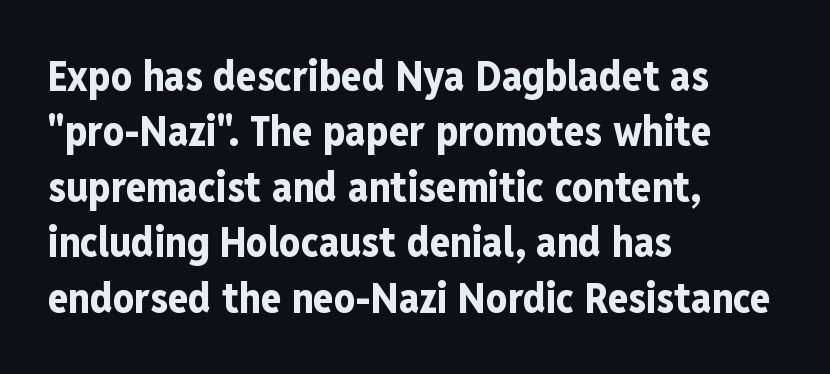
This block has exactly the height ordinary leading produces. There is no visible air inserted between adjacent glyphs. These lines are rendered in a variable-pitch font. A roman cut, with each character standing at attention. Line starts are locked; line ends wander. Underlining? Definitely not there.
